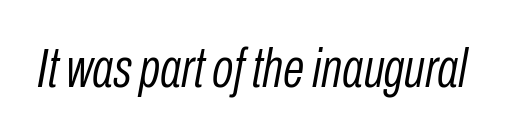
The font's italic variant was chosen for this text. Anything drawn beneath the words? Only blank space. Note the varied advance widths — an 'i' is clearly narrower than an 'm'. The letterforms sit shoulder to shoulder at normal distance.
